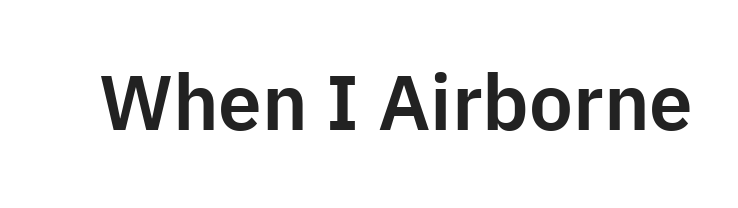
{"serif": "no", "italic": "no", "width": "normal", "stroke_contrast": "low", "x_height": "medium", "monospaced": "no", "underline": "no", "letter_spacing": "normal", "letter_spacing_em": 0.0, "glyph_px": 78}
